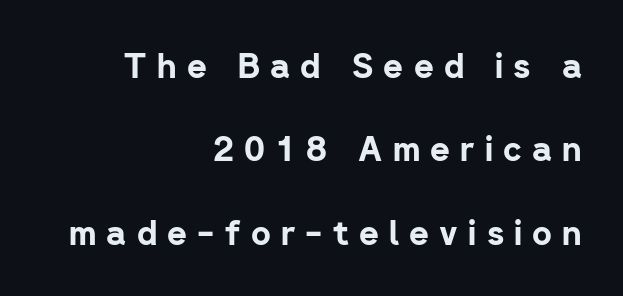
{"serif": "no", "italic": "no", "bold": "yes", "weight": "bold", "width": "normal", "stroke_contrast": "low", "x_height": "medium", "monospaced": "no", "underline": "no", "align": "right", "line_spacing": "loose", "line_spacing_ratio": 2.45, "letter_spacing": "wide", "letter_spacing_em": 0.3, "glyph_px": 34}
